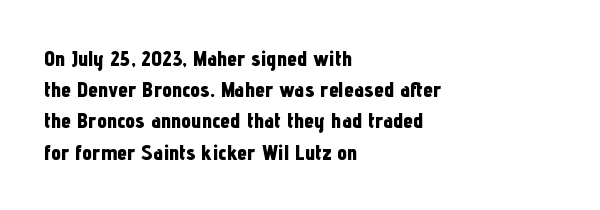
Q: Is the text bold? A: Yes.
Q: Is the text italic (slanted)? A: No, it is upright.
Q: Is the text underlined? A: No.
Q: How is the paragraph aligned? A: Left-aligned.
Q: Is the spacing between letters normal or unusually wide? A: Normal.
Q: Is the spacing between lines tight, normal or loose? A: Normal.
